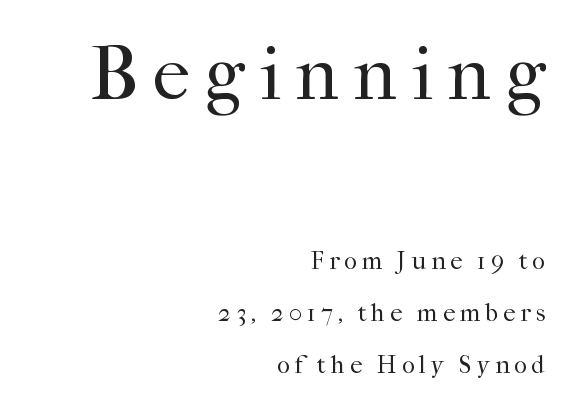
Do the characters align in a grid? No, the font is proportional. Whoever set this chose breathing room over compactness in the vertical rhythm. Small tapered or slab feet sit at the stroke ends, so this counts as serif. Each line ends at the same right margin while the left side varies. The typesetting does not lean heavy: it is not bold.
